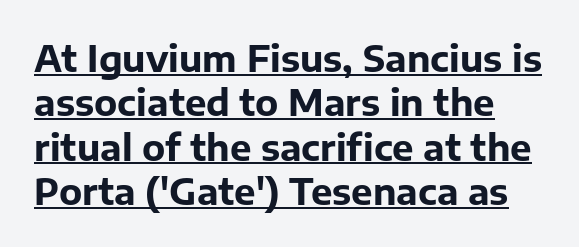
The characters display no serif detailing; their extremities are plain. A typesetter would call this proportional, since set widths differ per character. Nothing unusual about the tracking: characters are spaced as the font intends. Decoration check: the copy is underlined. Plenty of ink on the page — the face is bold.
